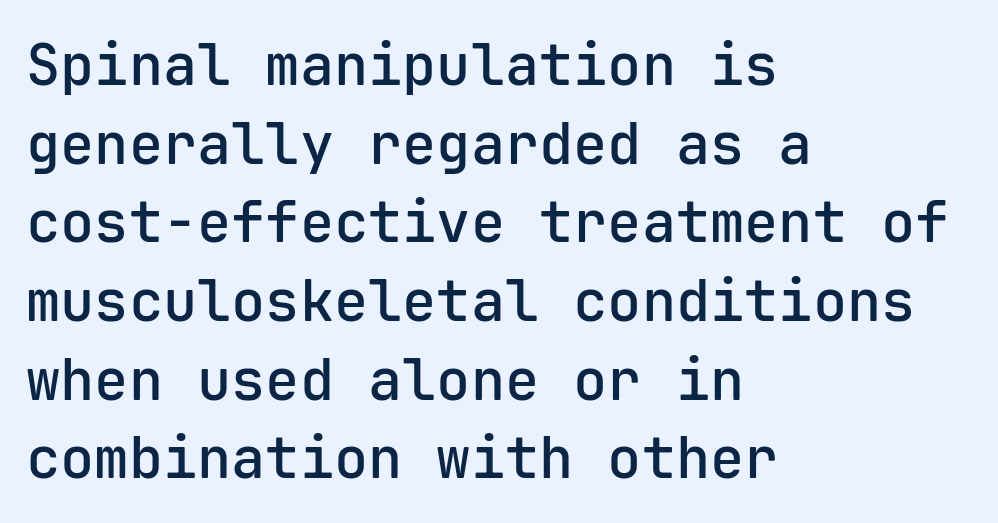
Q: Is the text bold? A: Semi-bold.
Q: Is the text italic (slanted)? A: No, it is upright.
Q: Is the typeface a serif or a sans-serif typeface? A: Sans-serif.
Q: Is the text underlined? A: No.
Q: How is the paragraph aligned? A: Left-aligned.
Q: Is the spacing between letters normal or unusually wide? A: Normal.
Q: Is the spacing between lines tight, normal or loose? A: Normal.
Q: Width (condensed, normal, or wide)? A: Normal.
Q: Stroke contrast? A: Low.
Q: x-height? A: Medium.
Q: Monospaced? A: Yes.
